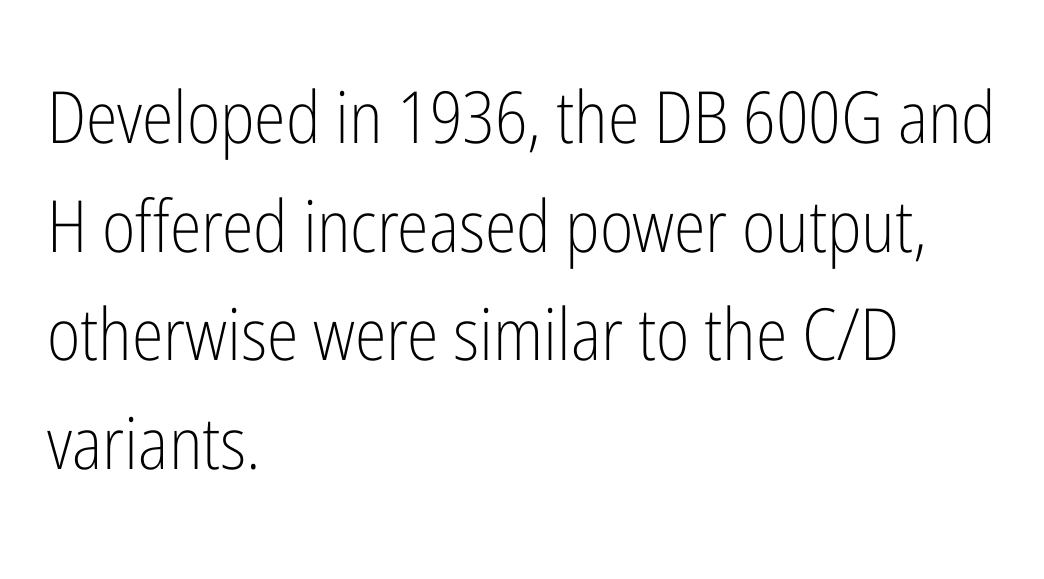
Q: Is the text bold? A: No.
Q: Is the text italic (slanted)? A: No, it is upright.
Q: Is the typeface a serif or a sans-serif typeface? A: Sans-serif.
Q: Is the text underlined? A: No.
Q: How is the paragraph aligned? A: Left-aligned.
Q: Is the spacing between letters normal or unusually wide? A: Normal.
Q: Is the spacing between lines tight, normal or loose? A: Normal.
Q: Width (condensed, normal, or wide)? A: Condensed.
Q: Stroke contrast? A: Low.
Q: x-height? A: Medium.
Q: Monospaced? A: No.
